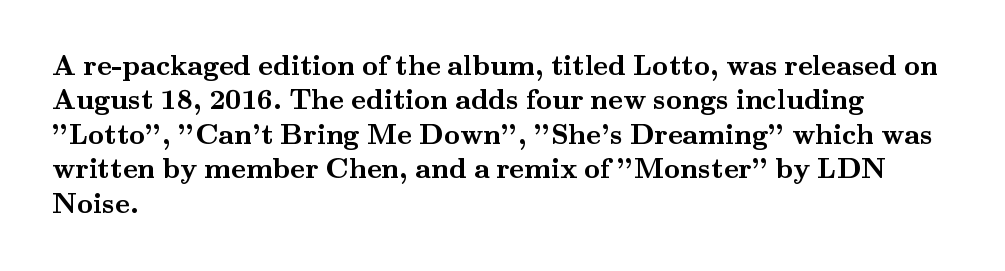
{"serif": "yes", "italic": "no", "bold": "yes", "weight": "semibold", "width": "wide", "stroke_contrast": "medium", "x_height": "small", "monospaced": "no", "underline": "no", "align": "left", "line_spacing_ratio": 1.23, "letter_spacing": "normal", "letter_spacing_em": 0.0, "glyph_px": 28}
